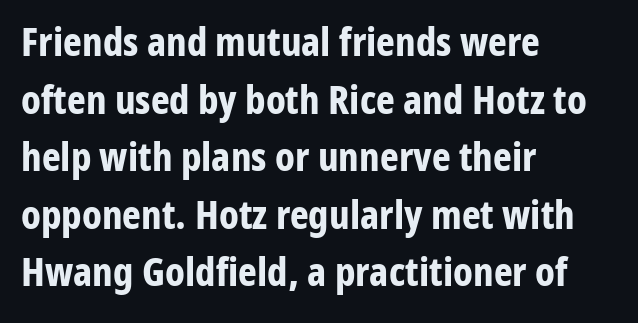
Each row of text sits above clean, open space. Looks like regular typesetting: each glyph gets only the width it needs. Students, note that the glyphs here touch the page at normal intervals. Plenty of ink on the page — the face is bold. One-word summary of the alignment: left. In terms of letterform style, serifs are entirely absent.
